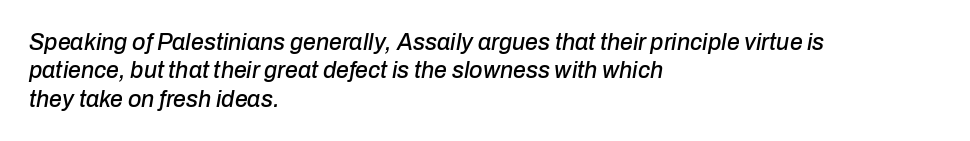
Every character sits at an angle, as italics do. Which margin do the lines hug? The left one — the right edge is uneven. The horizontal fit of the characters is conventional and even. Only glyphs here, with clear space below each row.
